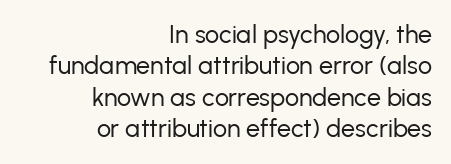
In CSS terms this would be text-align: right. Nobody touched the tracking dial on this one. Do the letters lean? They stand straight. Lines of text with bare space underneath.
